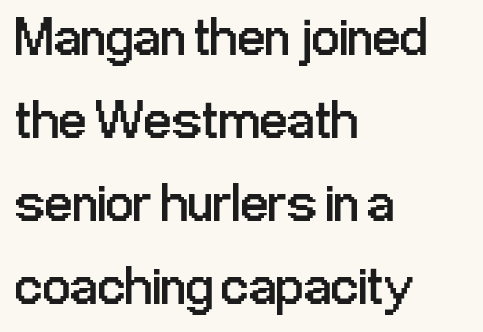
These lines sit exactly where default settings would place them. The line texture is even and compact thanks to regular tracking. If you drew a ruler down the left edge, every line would touch it. Quick note: underline off. Stroke terminals: plain, sans-serif. The lettering holds an erect, upright posture throughout.
